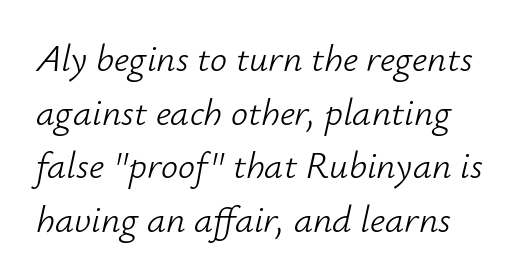
You could call the tracking neutral — neither tight nor loose. Looks like regular typesetting: each glyph gets only the width it needs. Plain, unruled lines of type. This sample uses an oblique cut, with every glyph tilted off the vertical. The leading is moderate, giving the passage an even texture. Stem width sits at or under what a default text font uses.
